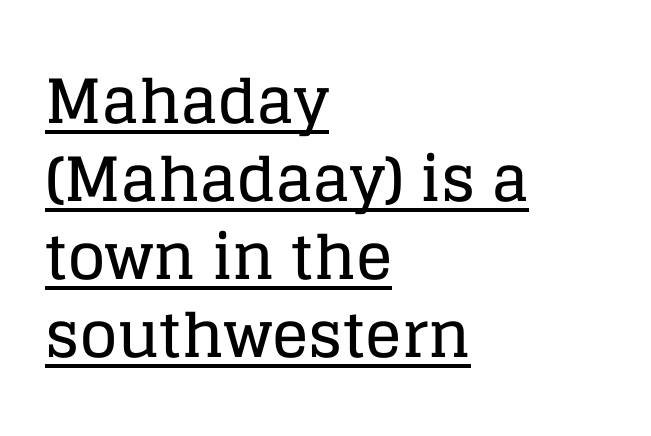
{"serif": "yes", "italic": "no", "width": "normal", "stroke_contrast": "low", "x_height": "large", "monospaced": "no", "underline": "yes", "align": "left", "line_spacing": "normal", "line_spacing_ratio": 1.28, "letter_spacing": "normal", "letter_spacing_em": 0.0, "glyph_px": 61}
